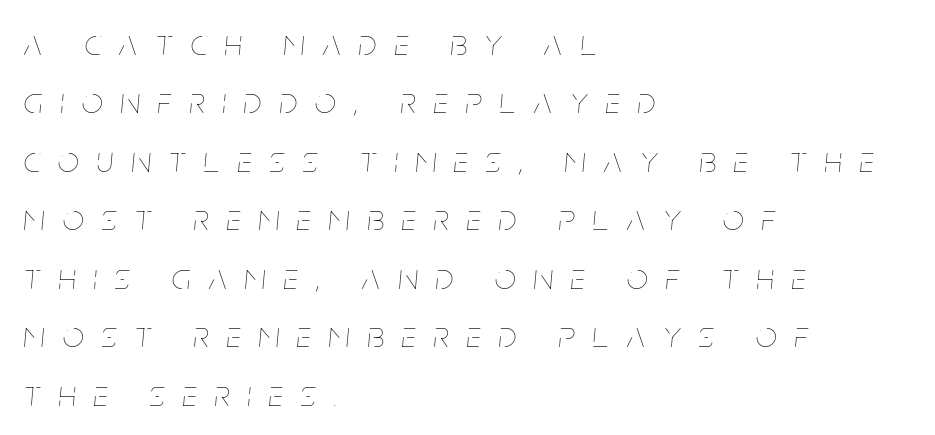
The image shows 37 px thin, condensed type, italic (leaning right); set left-aligned, normal line spacing (1.58x), unusually wide letter spacing (+0.49 em), not underlined; low stroke contrast and a large x-height.
